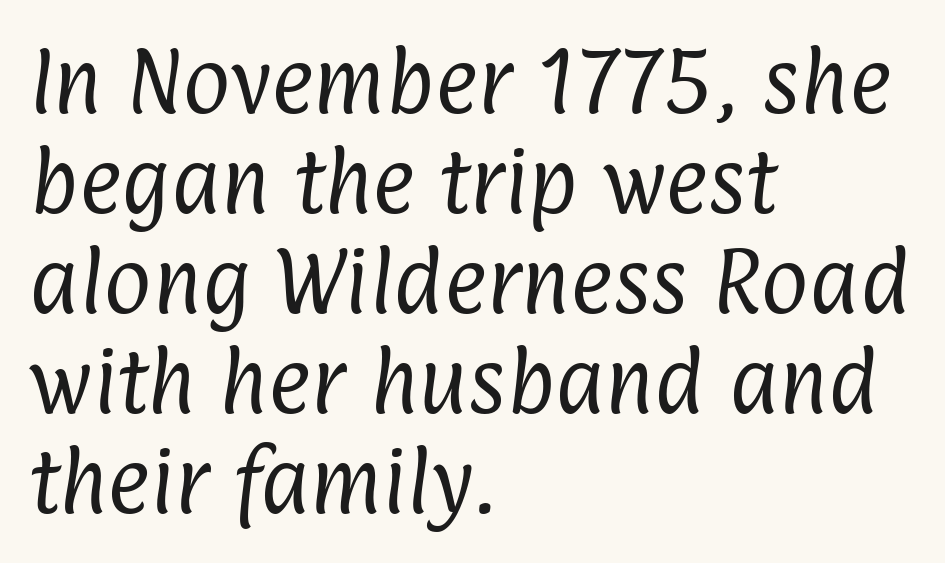
{"serif": "no", "bold": "no", "weight": "regular", "width": "condensed", "stroke_contrast": "low", "x_height": "medium", "monospaced": "no", "underline": "no", "align": "left", "line_spacing": "normal", "line_spacing_ratio": 1.37, "letter_spacing": "normal", "letter_spacing_em": 0.0, "glyph_px": 73}
